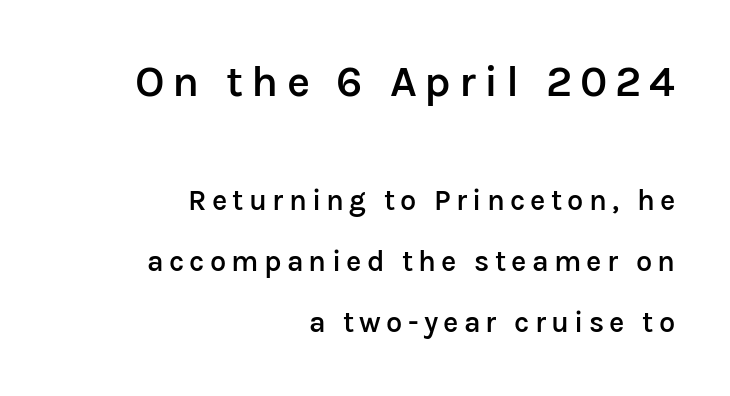
The image shows 44 px semibold sans-serif type, upright; set right-aligned, loose line spacing (2.11x), not underlined; the first (top) block is 1.52x larger; low stroke contrast and a medium x-height.
